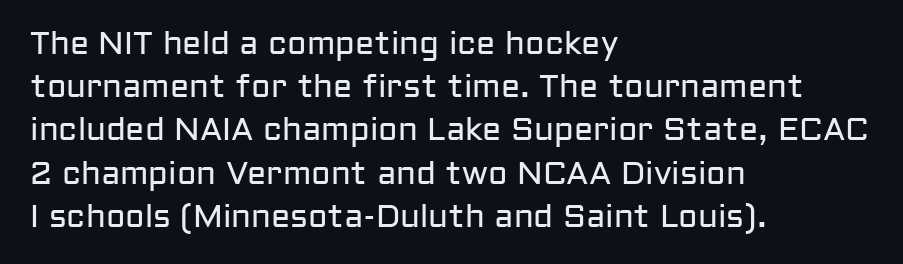
Bold? No — there's no thickening of the strokes. A normal amount of white space separates one row of letters from the next. Examine the stroke ends and you'll find no serifs. Descenders are the only things crossing below the line. Is this a fixed-width face? No — the glyphs have proportional, varying widths. You can tell it's not italic because the verticals are truly vertical.
